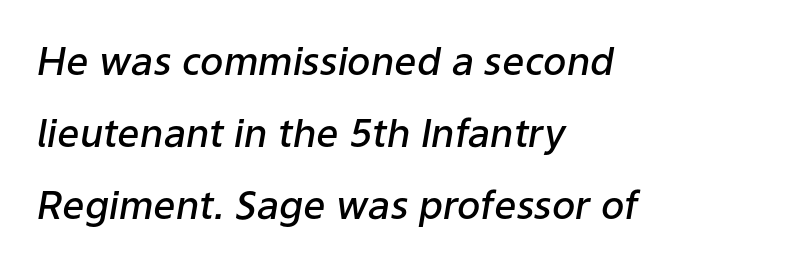
Q: Is the text bold? A: Semi-bold.
Q: Is the text italic (slanted)? A: Yes, it leans right by about 9 degrees.
Q: Is the text underlined? A: No.
Q: How is the paragraph aligned? A: Left-aligned.
Q: Is the spacing between letters normal or unusually wide? A: Normal.
Q: Width (condensed, normal, or wide)? A: Normal.
Q: Stroke contrast? A: Low.
Q: x-height? A: Medium.
Q: Monospaced? A: No.
